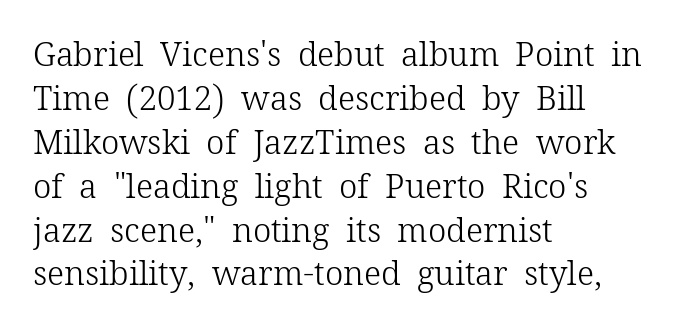
{"serif": "yes", "italic": "no", "bold": "no", "weight": "light", "width": "normal", "stroke_contrast": "low", "x_height": "medium", "monospaced": "no", "underline": "no", "align": "left", "line_spacing": "normal", "line_spacing_ratio": 1.33, "letter_spacing": "normal", "letter_spacing_em": 0.0, "glyph_px": 33}
